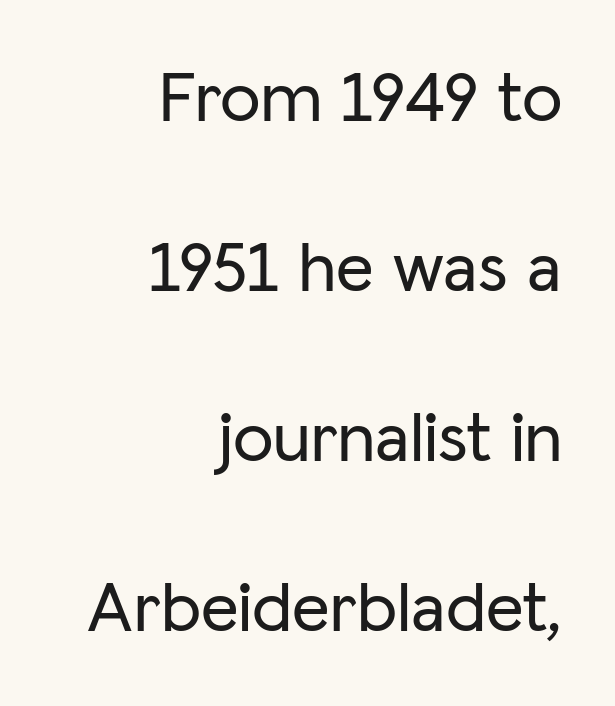
{"serif": "no", "italic": "no", "width": "normal", "stroke_contrast": "low", "x_height": "medium", "monospaced": "no", "underline": "no", "align": "right", "line_spacing": "loose", "line_spacing_ratio": 2.33, "letter_spacing": "normal", "letter_spacing_em": 0.0, "glyph_px": 73}
